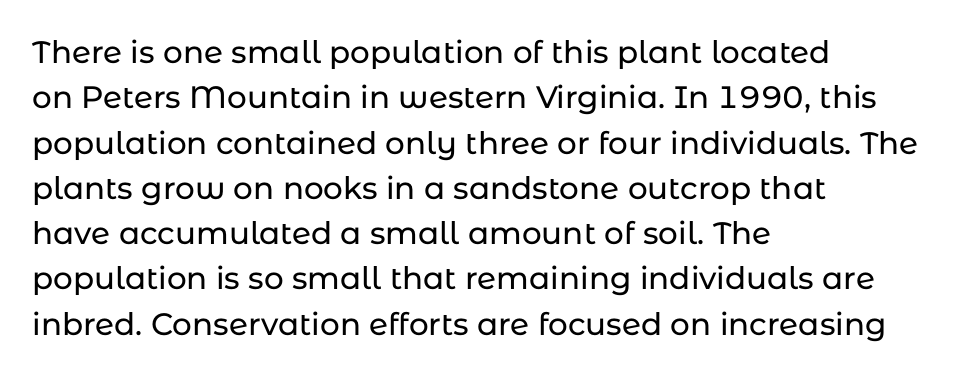
Q: Is the text italic (slanted)? A: No, it is upright.
Q: Is the typeface a serif or a sans-serif typeface? A: Sans-serif.
Q: Is the text underlined? A: No.
Q: How is the paragraph aligned? A: Left-aligned.
Q: Is the spacing between letters normal or unusually wide? A: Normal.
Q: Is the spacing between lines tight, normal or loose? A: Normal.
Q: Width (condensed, normal, or wide)? A: Normal.
Q: Stroke contrast? A: Low.
Q: x-height? A: Medium.
Q: Monospaced? A: No.
